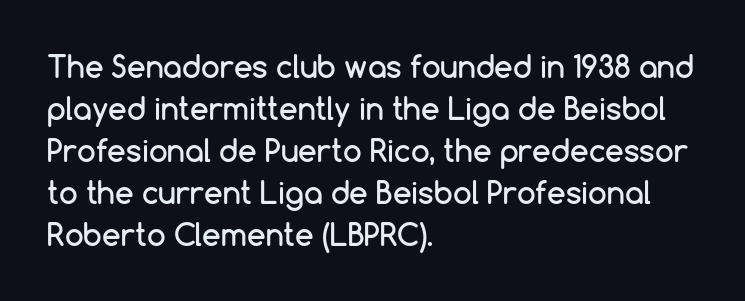
Q: Is the text italic (slanted)? A: No, it is upright.
Q: Is the typeface a serif or a sans-serif typeface? A: Sans-serif.
Q: Is the text underlined? A: No.
Q: How is the paragraph aligned? A: Left-aligned.
Q: Is the spacing between letters normal or unusually wide? A: Normal.
Q: Is the spacing between lines tight, normal or loose? A: Normal.
Q: Width (condensed, normal, or wide)? A: Normal.
Q: Stroke contrast? A: Low.
Q: x-height? A: Medium.
Q: Monospaced? A: No.
